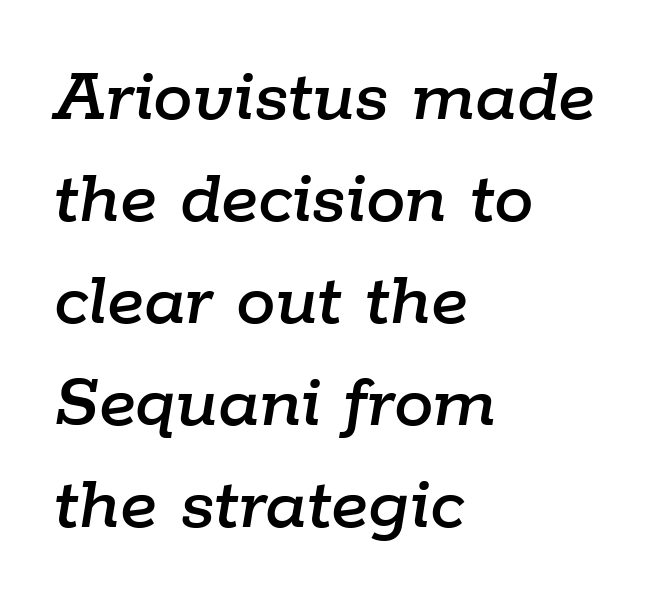
Q: Is the text italic (slanted)? A: Yes, it leans right by about 9 degrees.
Q: Is the text underlined? A: No.
Q: How is the paragraph aligned? A: Left-aligned.
Q: Is the spacing between letters normal or unusually wide? A: Normal.
Q: Is the spacing between lines tight, normal or loose? A: Normal.
Q: Width (condensed, normal, or wide)? A: Normal.
Q: Stroke contrast? A: Low.
Q: x-height? A: Medium.
Q: Monospaced? A: No.
